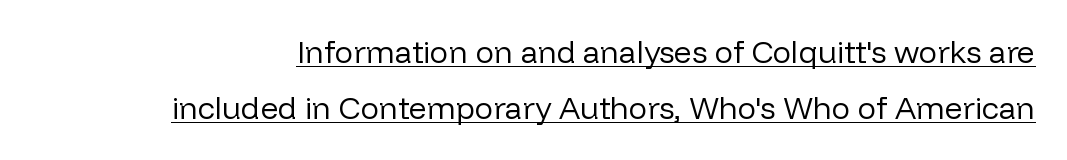
The image shows 31 px regular-weight sans-serif type, upright; set line spacing 1.81x, normal letter spacing, underlined; low stroke contrast and a medium x-height.
